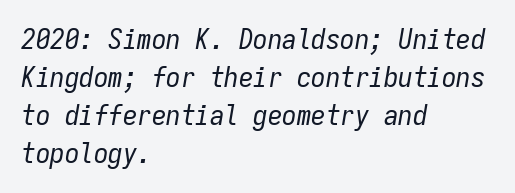
Q: Is the text bold? A: No.
Q: Is the text italic (slanted)? A: Yes, it leans right by about 9 degrees.
Q: Is the text underlined? A: No.
Q: How is the paragraph aligned? A: Left-aligned.
Q: Is the spacing between letters normal or unusually wide? A: Normal.
Q: Is the spacing between lines tight, normal or loose? A: Normal.
Q: Width (condensed, normal, or wide)? A: Condensed.
Q: Stroke contrast? A: Low.
Q: x-height? A: Medium.
Q: Monospaced? A: Yes.
